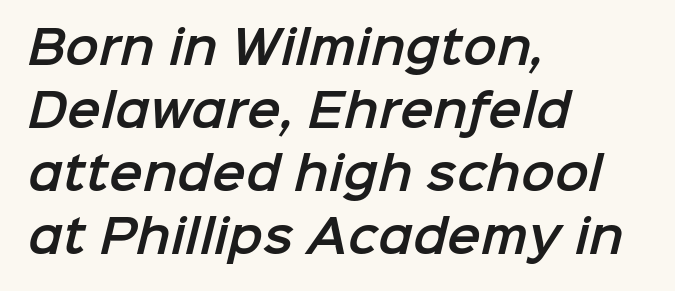
Just letters on the line, the space beneath them empty. Each new line begins a customary step beneath the previous one. Letterform terminals end flat and unadorned throughout the passage. The letters sit at their default tracking, neither squeezed nor spread.
